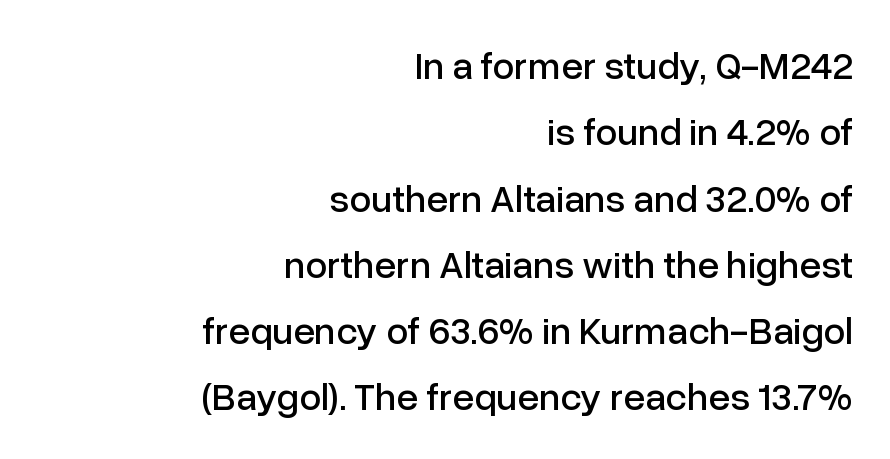
The image shows 39 px sans-serif type, upright; set right-aligned, normal line spacing (1.7x), normal letter spacing, not underlined; low stroke contrast and a medium x-height.
